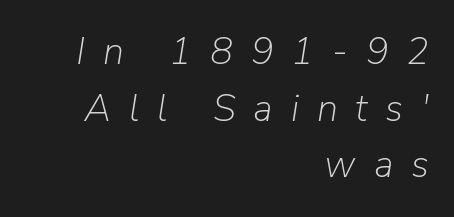
{"italic": "yes", "lean": "right", "slant_degrees": 9, "bold": "no", "weight": "light", "width": "normal", "stroke_contrast": "low", "x_height": "medium", "monospaced": "no", "underline": "no", "align": "right", "line_spacing": "normal", "line_spacing_ratio": 1.49, "letter_spacing": "wide", "letter_spacing_em": 0.47, "glyph_px": 38}
